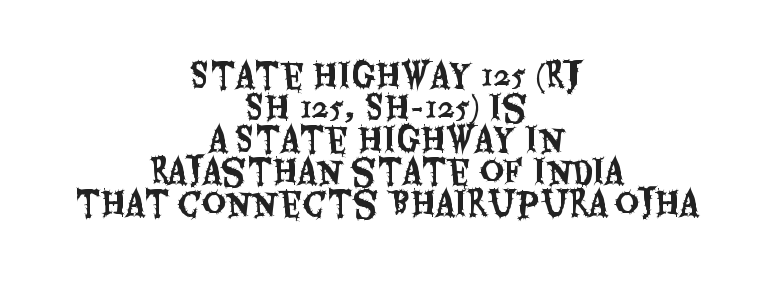
Both edges are ragged and mirror each other, which tells us the setting is centered. Tightly led — the rows are bunched. Descender tails drop into unmarked territory. The rendering keeps characters at their native spacing. The characters display no serif detailing; their extremities are plain. Note the varied advance widths — an 'i' is clearly narrower than an 'm'.
